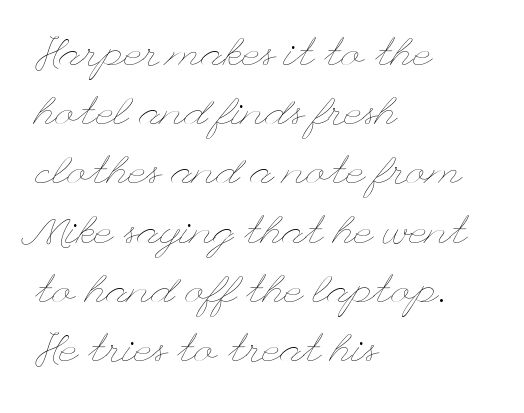
The image shows 40 px thin, wide type; set left-aligned, normal line spacing (1.48x), normal letter spacing, not underlined; low stroke contrast and a small x-height.
